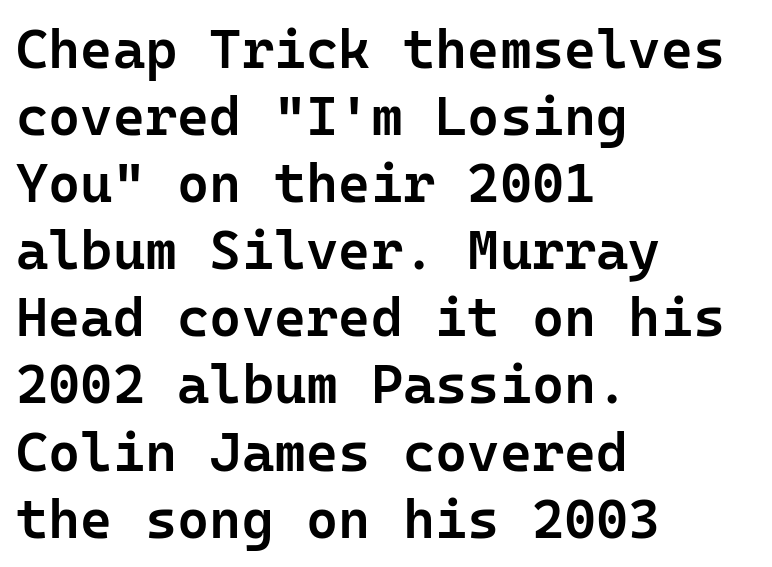
{"serif": "no", "italic": "no", "bold": "semi", "weight": "semibold", "width": "normal", "stroke_contrast": "low", "x_height": "medium", "monospaced": "yes", "underline": "no", "align": "left", "line_spacing_ratio": 1.22, "letter_spacing": "normal", "letter_spacing_em": 0.0, "glyph_px": 55}
